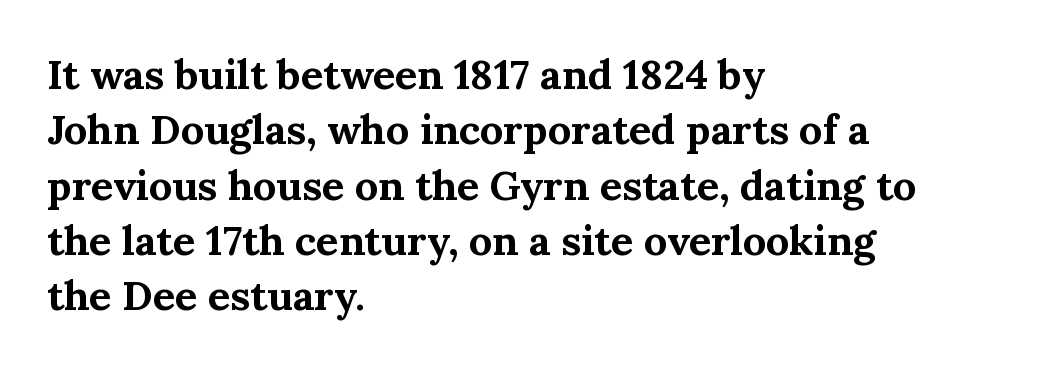
Q: Is the text bold? A: Yes.
Q: Is the text italic (slanted)? A: No, it is upright.
Q: Is the typeface a serif or a sans-serif typeface? A: Serif.
Q: Is the text underlined? A: No.
Q: How is the paragraph aligned? A: Left-aligned.
Q: Is the spacing between letters normal or unusually wide? A: Normal.
Q: Is the spacing between lines tight, normal or loose? A: Normal.
Q: Width (condensed, normal, or wide)? A: Normal.
Q: Stroke contrast? A: Medium.
Q: x-height? A: Medium.
Q: Monospaced? A: No.
